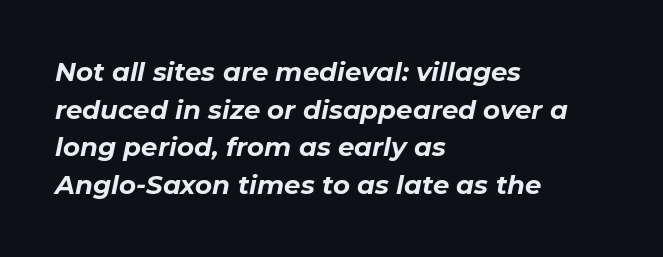
A student would call this left alignment; a typographer would say flush left, rag right. Bold? Absolutely — the strokes are thick and heavy. It's the slanting kind of type. The type is set solid horizontally, with unmodified tracking.
